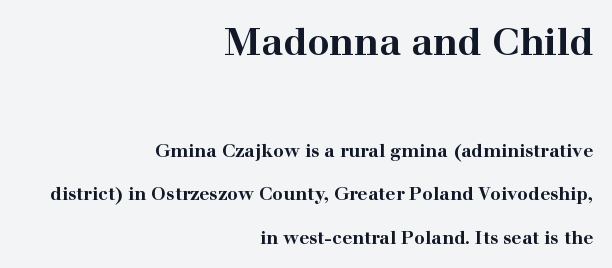
{"serif": "yes", "italic": "no", "bold": "yes", "weight": "bold", "width": "wide", "stroke_contrast": "high", "x_height": "medium", "monospaced": "no", "underline": "no", "align": "right", "line_spacing": "loose", "line_spacing_ratio": 2.43, "letter_spacing": "normal", "letter_spacing_em": 0.0, "larger_block": "first", "size_ratio": 2.06, "glyph_px": 37}
